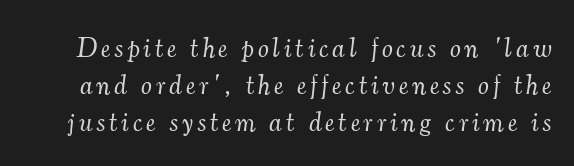
The image shows 27 px text type, italic (leaning right); set normal line spacing (1.37x), not underlined.
